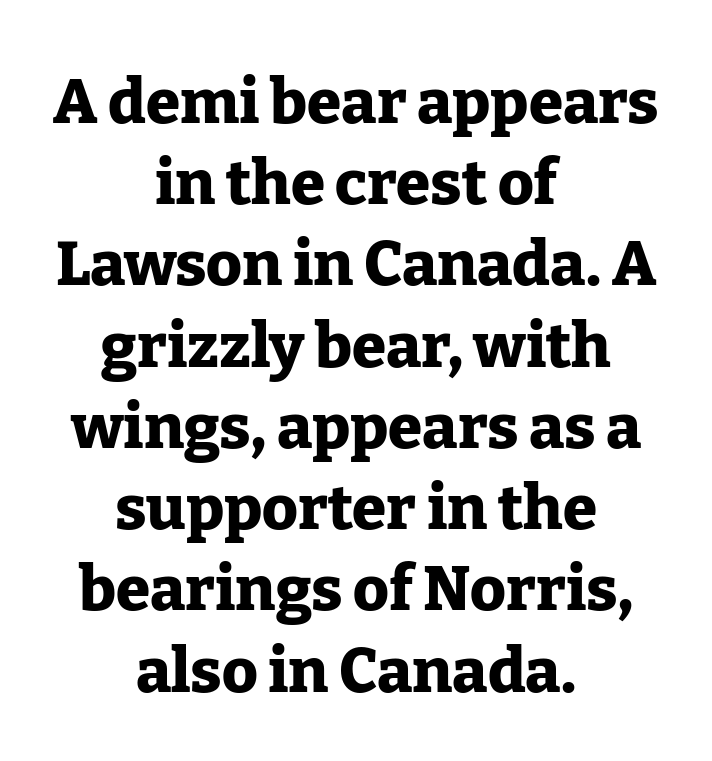
Q: Is the text bold? A: Yes.
Q: Is the text italic (slanted)? A: No, it is upright.
Q: Is the typeface a serif or a sans-serif typeface? A: Serif.
Q: Is the text underlined? A: No.
Q: How is the paragraph aligned? A: Centered.
Q: Is the spacing between letters normal or unusually wide? A: Normal.
Q: Is the spacing between lines tight, normal or loose? A: Normal.
Q: Width (condensed, normal, or wide)? A: Normal.
Q: Stroke contrast? A: Low.
Q: x-height? A: Medium.
Q: Monospaced? A: No.
